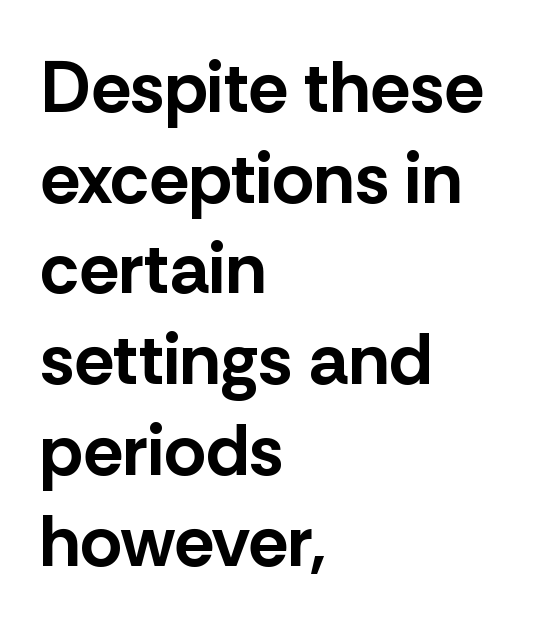
The image shows 72 px bold sans-serif type, upright; set left-aligned, normal line spacing (1.26x), normal letter spacing, not underlined; low stroke contrast and a medium x-height.
